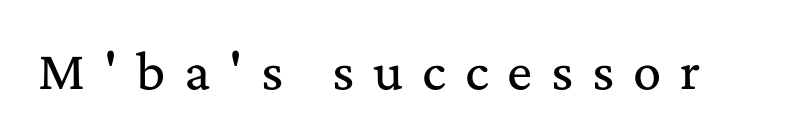
Character widths vary here, with narrow letters taking less room than wide ones. The passage shown is not underscored anywhere. In terms of posture, this sample is upright. You could only call the tracking loose — the letters float apart. Each letter's strokes conclude with small projecting serifs.
